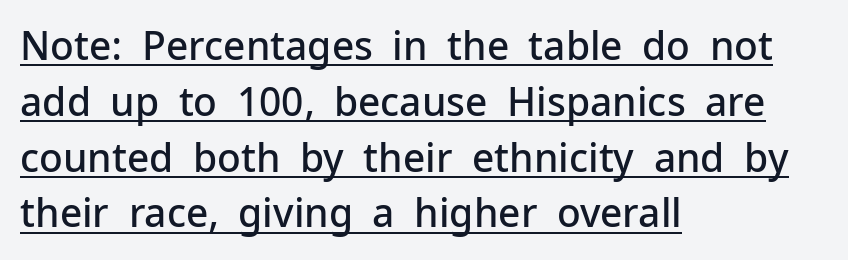
Q: Is the text bold? A: Semi-bold.
Q: Is the text italic (slanted)? A: No, it is upright.
Q: Is the typeface a serif or a sans-serif typeface? A: Sans-serif.
Q: Is the text underlined? A: Yes.
Q: How is the paragraph aligned? A: Left-aligned.
Q: Is the spacing between letters normal or unusually wide? A: Normal.
Q: Is the spacing between lines tight, normal or loose? A: Normal.
Q: Width (condensed, normal, or wide)? A: Normal.
Q: Stroke contrast? A: Low.
Q: x-height? A: Medium.
Q: Monospaced? A: No.
